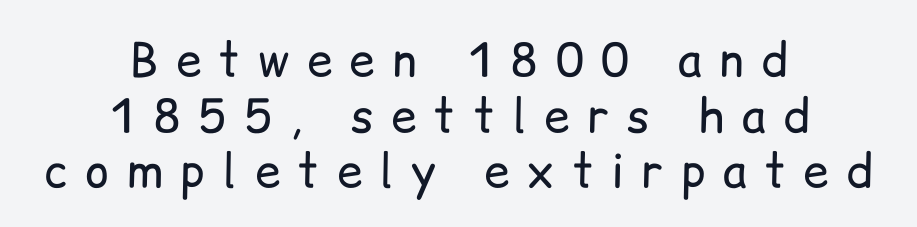
{"serif": "no", "italic": "no", "bold": "no", "weight": "regular", "width": "normal", "stroke_contrast": "low", "x_height": "medium", "monospaced": "no", "underline": "no", "align": "center", "line_spacing_ratio": 1.21, "letter_spacing": "wide", "letter_spacing_em": 0.38, "glyph_px": 46}
